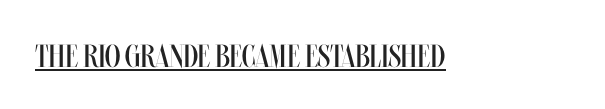
The weight would be labelled regular, book, light, or lighter still. Standard letterfit; no display-style spreading of the glyphs. The letters stand upright; this is a roman face. Is this a fixed-width face? No — the glyphs have proportional, varying widths. What decoration does the sample have? An underline.
